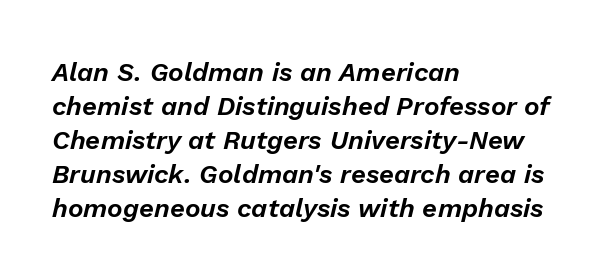
The image shows 26 px text type, italic (leaning right); set left-aligned, normal line spacing (1.31x), normal letter spacing, not underlined.
